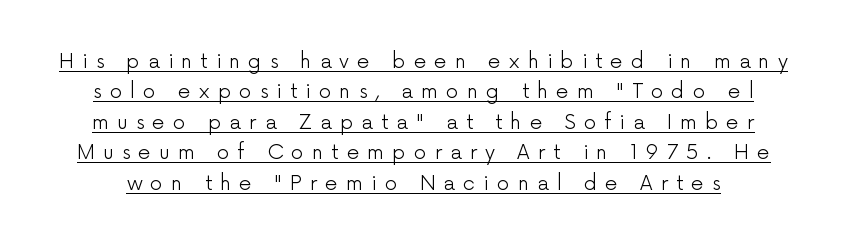
{"italic": "no", "bold": "no", "underline": "yes", "line_spacing": "normal", "line_spacing_ratio": 1.52, "letter_spacing": "wide", "letter_spacing_em": 0.4, "glyph_px": 20}
